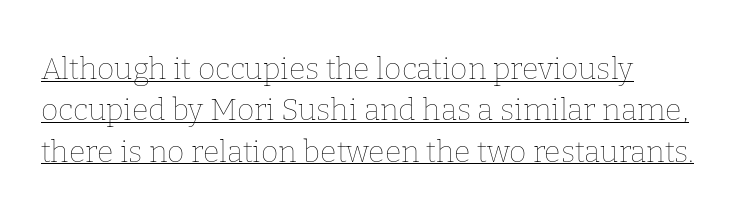
The image shows 30 px thin type, upright; set left-aligned, normal line spacing (1.38x), normal letter spacing, underlined; low stroke contrast and a medium x-height.
